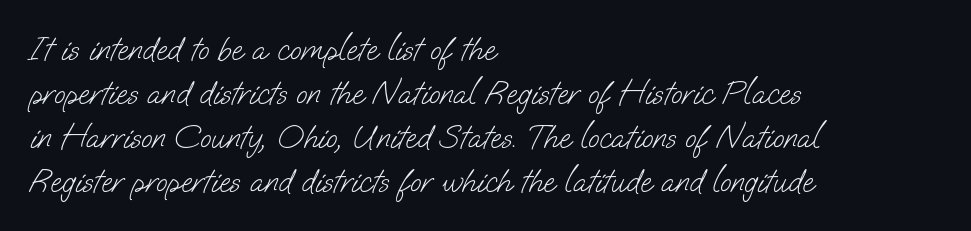
{"serif": "no", "bold": "no", "weight": "light", "width": "normal", "stroke_contrast": "low", "x_height": "small", "monospaced": "no", "underline": "no", "align": "left", "line_spacing": "normal", "line_spacing_ratio": 1.33, "letter_spacing": "normal", "letter_spacing_em": 0.0, "glyph_px": 33}
